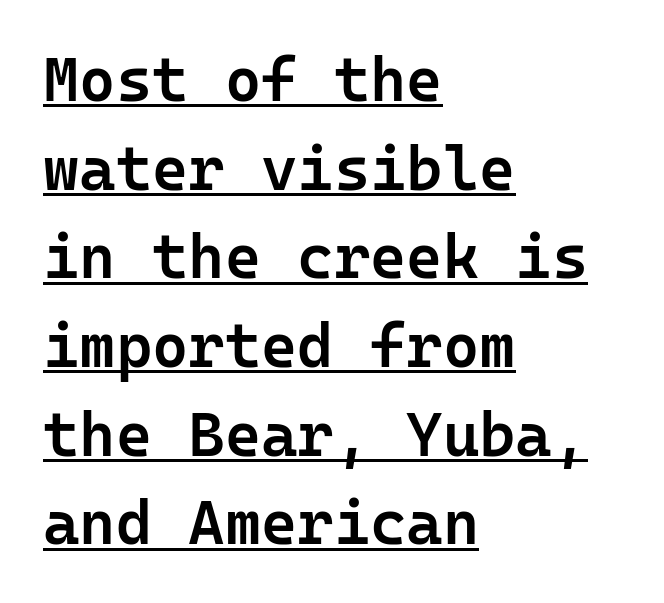
Q: Is the text bold? A: Semi-bold.
Q: Is the text italic (slanted)? A: No, it is upright.
Q: Is the typeface a serif or a sans-serif typeface? A: Sans-serif.
Q: Is the text underlined? A: Yes.
Q: How is the paragraph aligned? A: Left-aligned.
Q: Is the spacing between letters normal or unusually wide? A: Normal.
Q: Is the spacing between lines tight, normal or loose? A: Normal.
Q: Width (condensed, normal, or wide)? A: Normal.
Q: Stroke contrast? A: Low.
Q: x-height? A: Medium.
Q: Monospaced? A: Yes.
